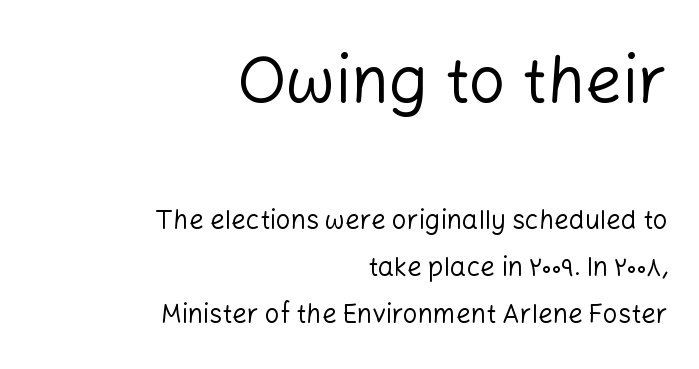
{"serif": "no", "italic": "no", "bold": "no", "weight": "regular", "width": "normal", "stroke_contrast": "low", "x_height": "medium", "monospaced": "no", "underline": "no", "align": "right", "line_spacing_ratio": 1.8, "letter_spacing": "normal", "letter_spacing_em": 0.0, "larger_block": "first", "size_ratio": 2.5, "glyph_px": 65}
